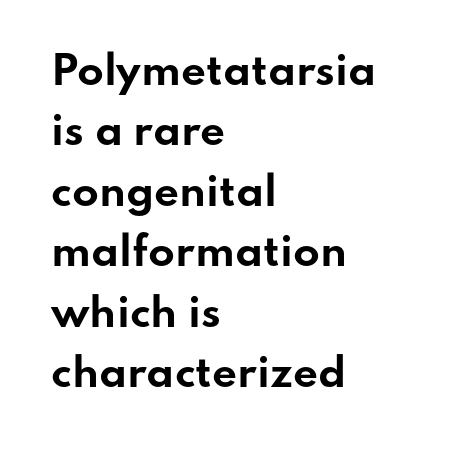
Q: Is the text bold? A: Yes.
Q: Is the text italic (slanted)? A: No, it is upright.
Q: Is the typeface a serif or a sans-serif typeface? A: Sans-serif.
Q: Is the text underlined? A: No.
Q: How is the paragraph aligned? A: Left-aligned.
Q: Is the spacing between letters normal or unusually wide? A: Normal.
Q: Is the spacing between lines tight, normal or loose? A: Normal.
Q: Width (condensed, normal, or wide)? A: Wide.
Q: Stroke contrast? A: Low.
Q: x-height? A: Small.
Q: Monospaced? A: No.
